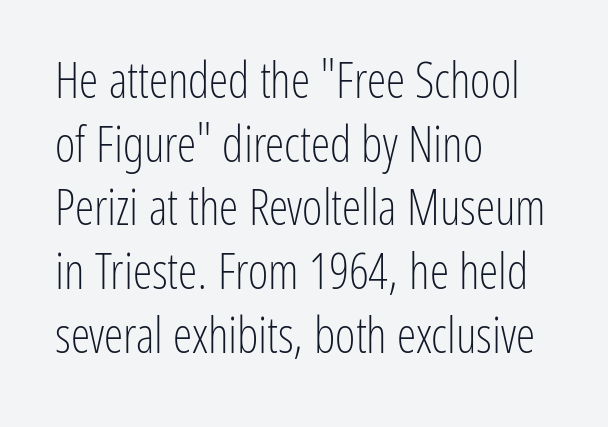
{"serif": "no", "italic": "no", "bold": "no", "weight": "light", "width": "condensed", "stroke_contrast": "low", "x_height": "medium", "monospaced": "no", "underline": "no", "align": "left", "line_spacing": "normal", "line_spacing_ratio": 1.3, "letter_spacing": "normal", "letter_spacing_em": 0.0, "glyph_px": 49}
